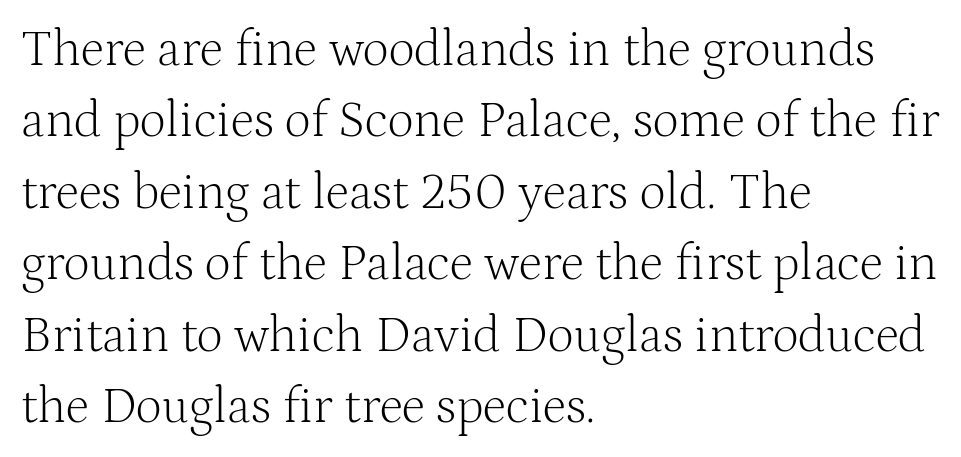
Q: Is the text bold? A: No.
Q: Is the text italic (slanted)? A: No, it is upright.
Q: Is the typeface a serif or a sans-serif typeface? A: Serif.
Q: Is the text underlined? A: No.
Q: How is the paragraph aligned? A: Left-aligned.
Q: Is the spacing between letters normal or unusually wide? A: Normal.
Q: Is the spacing between lines tight, normal or loose? A: Normal.
Q: Width (condensed, normal, or wide)? A: Normal.
Q: Stroke contrast? A: Medium.
Q: x-height? A: Medium.
Q: Monospaced? A: No.
